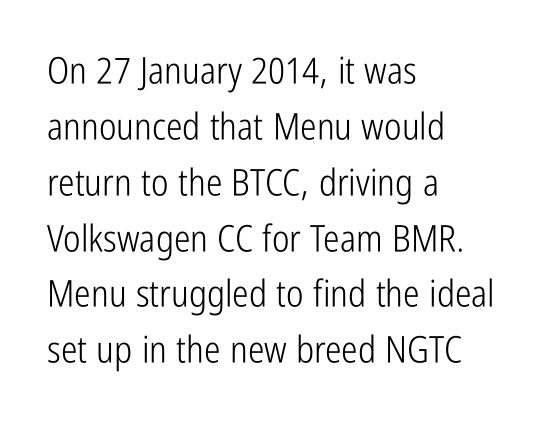
These lines keep a tight, regular rhythm from letter to letter. Each new line begins a customary step beneath the previous one. Varying glyph widths throughout — classic text-font behaviour. Every character sits straight up, as roman type does. Is this a sans? Yes — the strokes have no serifs.
